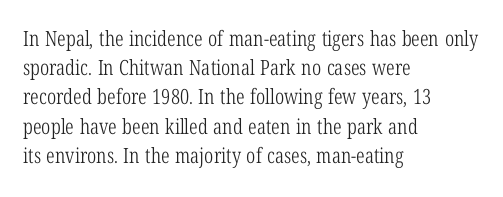
Q: Is the text bold? A: No.
Q: Is the text italic (slanted)? A: No, it is upright.
Q: Is the text underlined? A: No.
Q: How is the paragraph aligned? A: Left-aligned.
Q: Is the spacing between letters normal or unusually wide? A: Normal.
Q: Is the spacing between lines tight, normal or loose? A: Normal.
